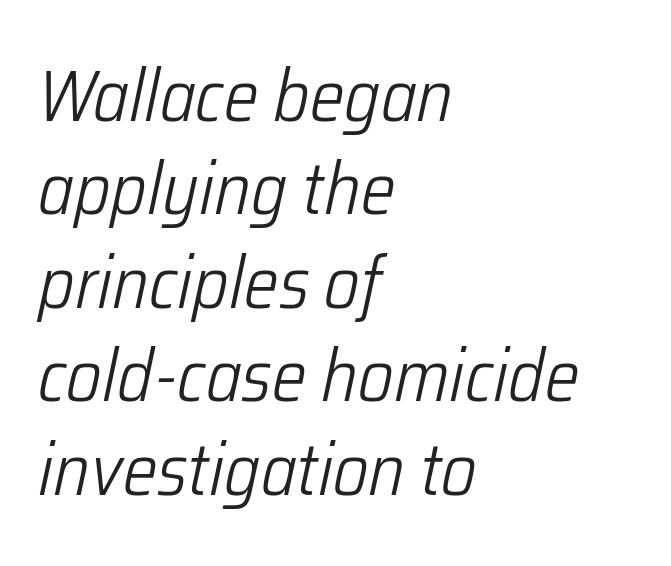
Q: Is the text bold? A: No.
Q: Is the text italic (slanted)? A: Yes, it leans right by about 12 degrees.
Q: Is the text underlined? A: No.
Q: How is the paragraph aligned? A: Left-aligned.
Q: Is the spacing between letters normal or unusually wide? A: Normal.
Q: Is the spacing between lines tight, normal or loose? A: Normal.
Q: Width (condensed, normal, or wide)? A: Condensed.
Q: Stroke contrast? A: Low.
Q: x-height? A: Medium.
Q: Monospaced? A: No.
